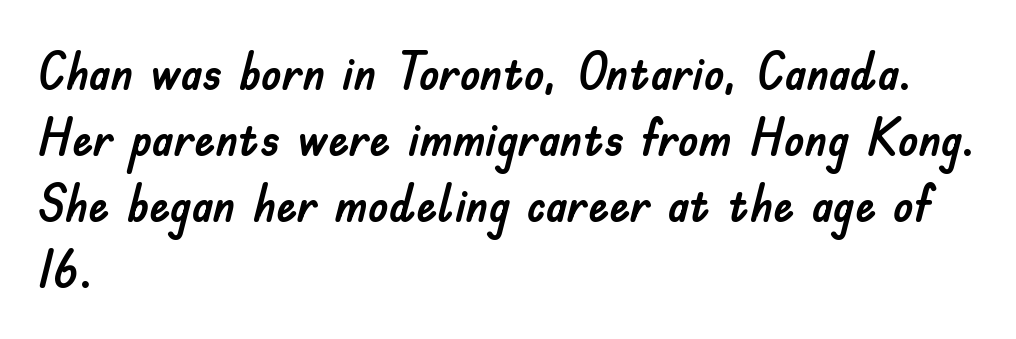
{"serif": "no", "width": "normal", "stroke_contrast": "low", "x_height": "small", "monospaced": "no", "underline": "no", "align": "left", "line_spacing": "normal", "line_spacing_ratio": 1.27, "letter_spacing": "normal", "letter_spacing_em": 0.0, "glyph_px": 52}
